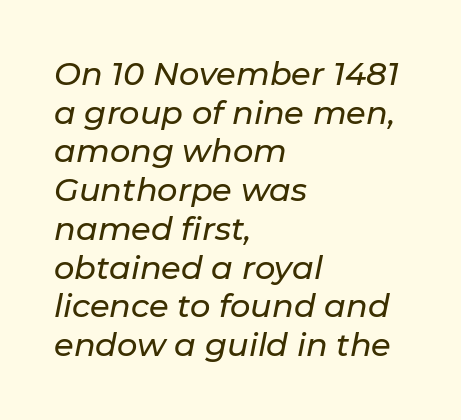
{"italic": "yes", "lean": "right", "slant_degrees": 11, "width": "normal", "stroke_contrast": "low", "x_height": "medium", "monospaced": "no", "underline": "no", "align": "left", "line_spacing_ratio": 1.21, "letter_spacing": "normal", "letter_spacing_em": 0.0, "glyph_px": 32}
